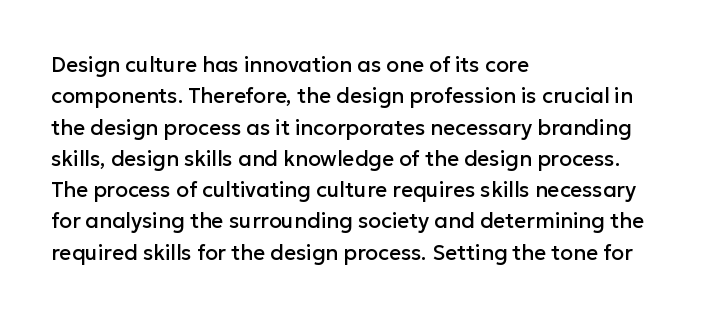
The image shows 21 px text type, upright; set left-aligned, normal line spacing (1.49x), normal letter spacing, not underlined.
